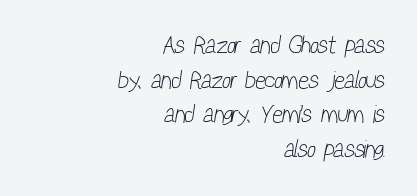
The image shows 25 px text type; set right-aligned, normal line spacing (1.39x), normal letter spacing, not underlined.
